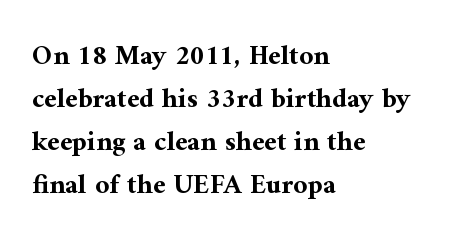
The image shows 28 px bold serif type, upright; set left-aligned, normal line spacing (1.54x), normal letter spacing, not underlined; medium stroke contrast and a medium x-height.
